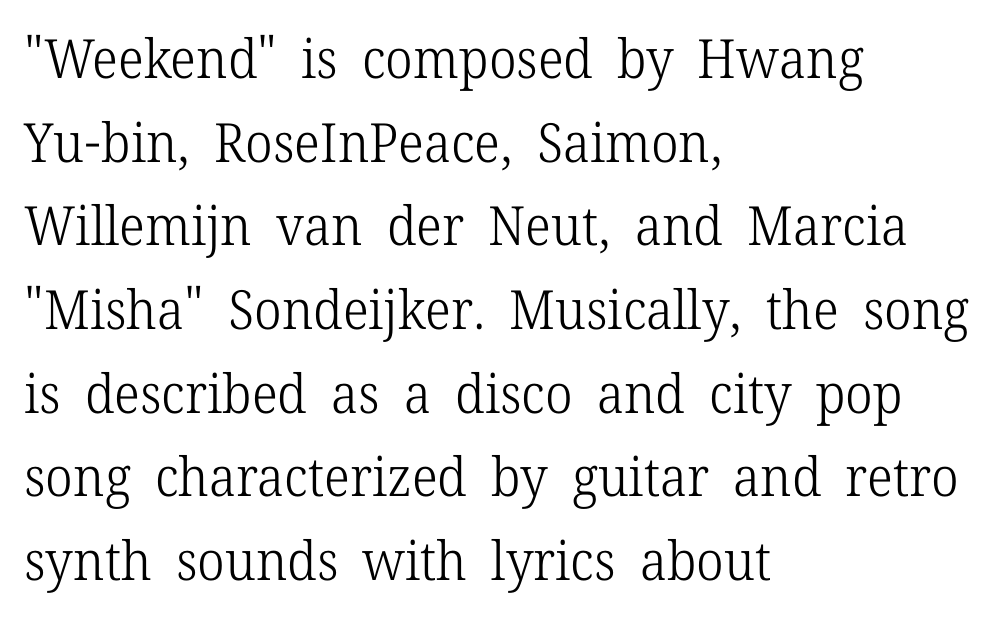
The rendering uses natural spacing where letterforms have individual widths. The compositor pushed each line to the left boundary. Honestly, the letter spacing is just normal — you wouldn't notice it. Bold? No — there's no thickening of the strokes. Descender tails drop into unmarked territory. Are there feet on the stems? There are — it's a serif.
